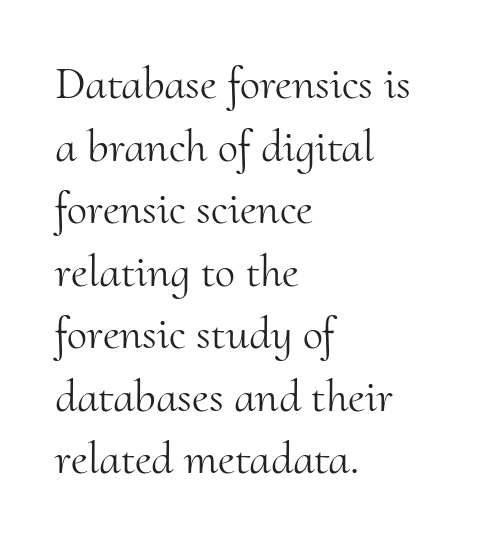
{"serif": "yes", "italic": "no", "bold": "no", "weight": "light", "width": "normal", "stroke_contrast": "medium", "x_height": "small", "monospaced": "no", "underline": "no", "align": "left", "line_spacing": "normal", "line_spacing_ratio": 1.36, "letter_spacing": "normal", "letter_spacing_em": 0.0, "glyph_px": 46}
